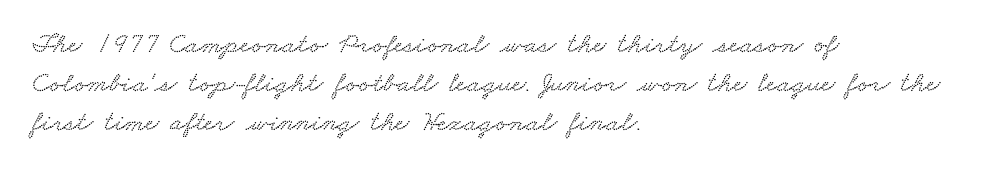
The image shows 29 px wide type; set left-aligned, normal line spacing (1.35x), normal letter spacing, not underlined; low stroke contrast and a small x-height.
